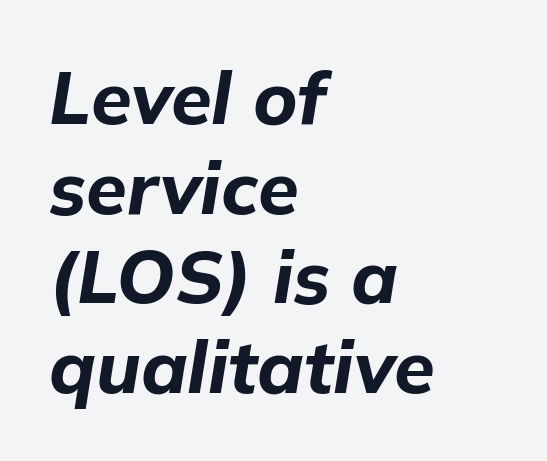
Between one letter and the next there's only the usual sliver of space. If you drew a line through each stem, it would be angled. Varying glyph widths throughout — classic text-font behaviour. Glance below the letters and you will spot only blank space. One-word summary of the alignment: left.
